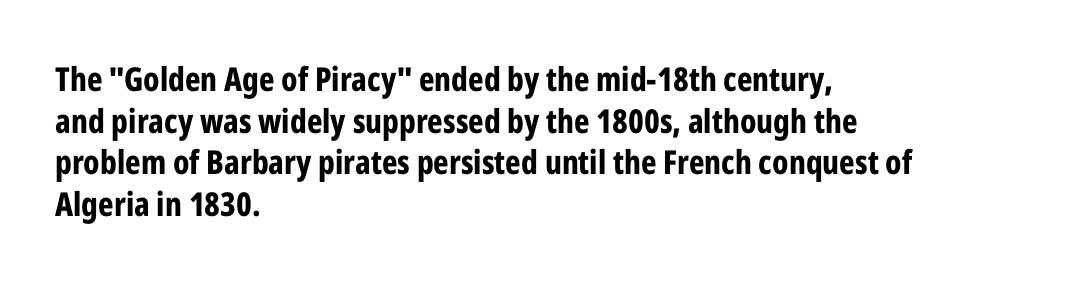
Visually the block forms a straight wall on the left and a jagged coastline on the right. Serif or sans? Sans — the stroke terminals are bare. The passage shown is not underscored anywhere. Look at the tracking — it's just the regular setting, nothing added.
